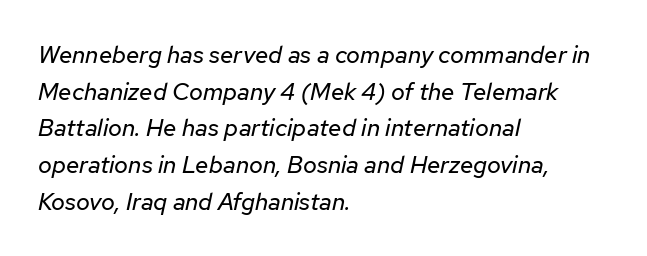
Q: Is the text bold? A: No.
Q: Is the text italic (slanted)? A: Yes, it leans right by about 12 degrees.
Q: Is the text underlined? A: No.
Q: How is the paragraph aligned? A: Left-aligned.
Q: Is the spacing between letters normal or unusually wide? A: Normal.
Q: Is the spacing between lines tight, normal or loose? A: Normal.
